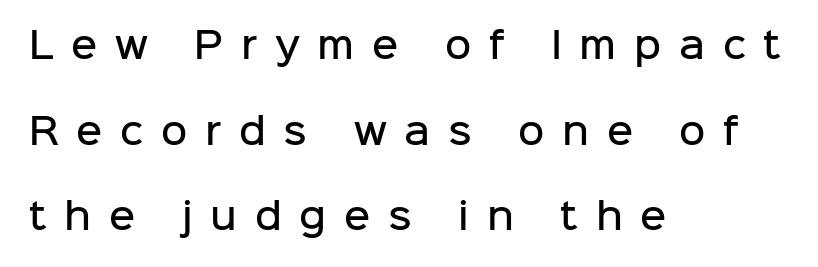
Think of a printed novel: that variable character pitch is what you see here. A typesetter would mark this as roman, not italic. Visually the block forms a straight wall on the left and a jagged coastline on the right. The line texture is sparse and dotted thanks to wide tracking. To sum up the face: it is a sans, with no serifs. Loosely led — the rows are spread out.
